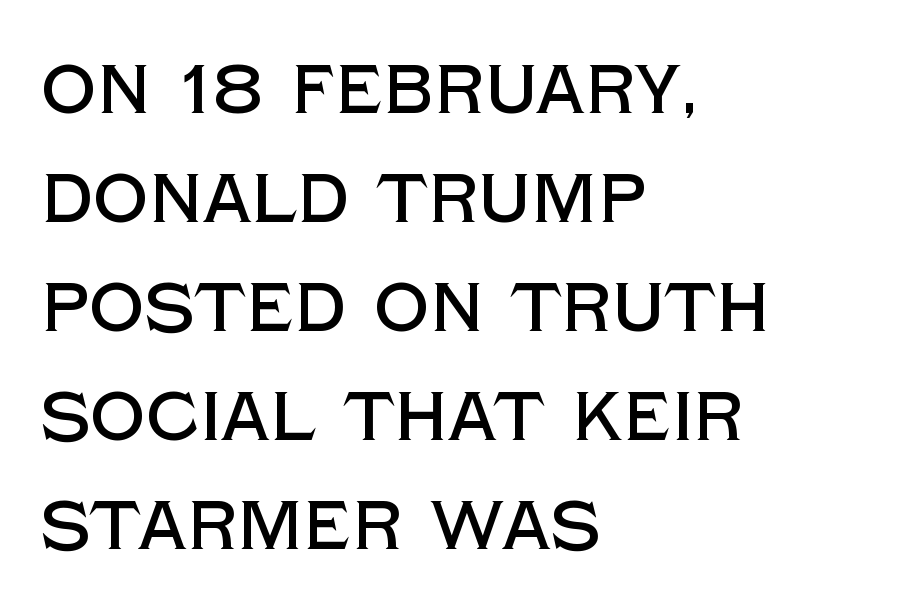
The image shows 69 px sans-serif type, upright; set left-aligned, normal line spacing (1.58x), normal letter spacing, not underlined; a large x-height.
